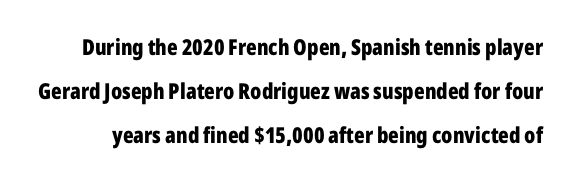
The image shows 22 px bold type, upright; set loose line spacing (2.01x), normal letter spacing, not underlined.
